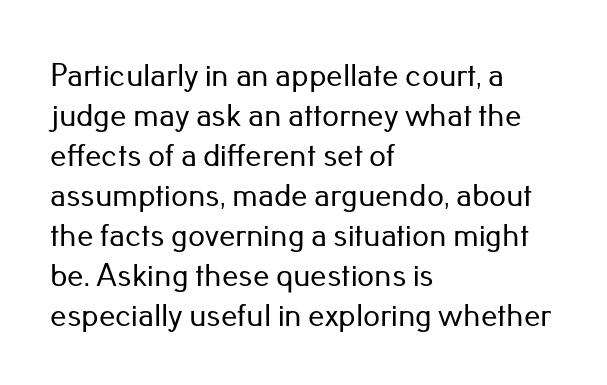
The image shows 33 px sans-serif type, upright; set left-aligned, line spacing 1.21x, normal letter spacing, not underlined; low stroke contrast and a small x-height.
